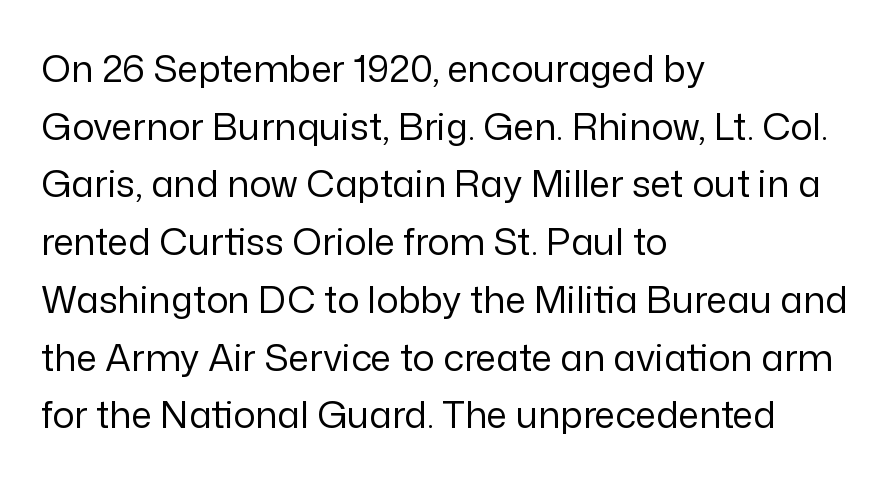
Q: Is the text bold? A: No.
Q: Is the text italic (slanted)? A: No, it is upright.
Q: Is the typeface a serif or a sans-serif typeface? A: Sans-serif.
Q: Is the text underlined? A: No.
Q: How is the paragraph aligned? A: Left-aligned.
Q: Is the spacing between letters normal or unusually wide? A: Normal.
Q: Is the spacing between lines tight, normal or loose? A: Normal.
Q: Width (condensed, normal, or wide)? A: Normal.
Q: Stroke contrast? A: Low.
Q: x-height? A: Medium.
Q: Monospaced? A: No.
